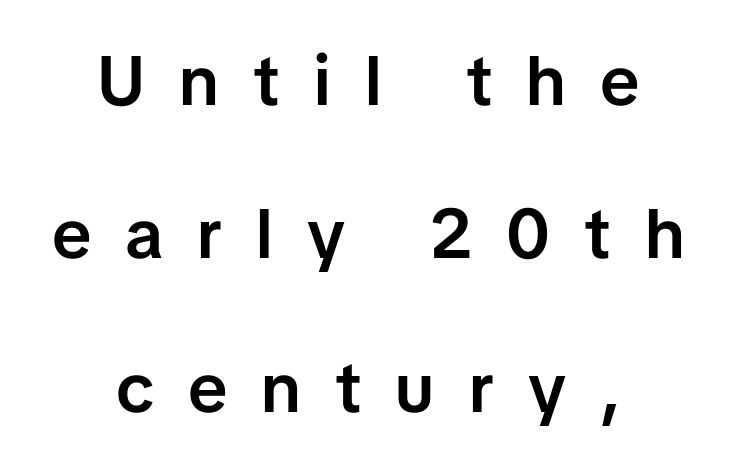
The image shows 70 px semibold sans-serif type, upright; set centered, loose line spacing (2.19x), unusually wide letter spacing (+0.49 em), not underlined; low stroke contrast and a medium x-height.
